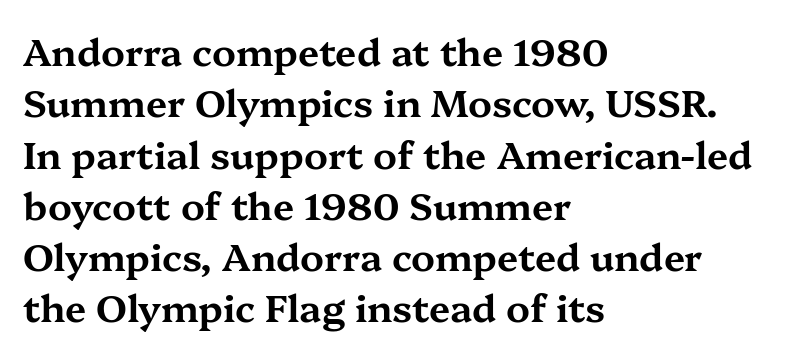
The image shows 38 px wide serif type, upright; set left-aligned, normal line spacing (1.35x), normal letter spacing, not underlined; medium stroke contrast and a medium x-height.
